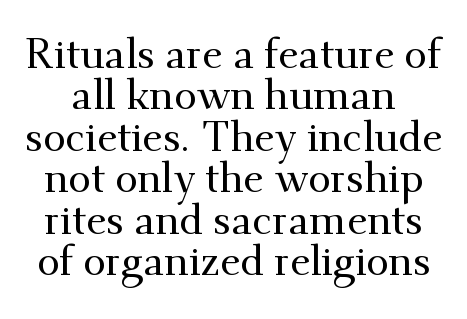
{"serif": "yes", "italic": "no", "width": "normal", "stroke_contrast": "medium", "x_height": "small", "monospaced": "no", "underline": "no", "line_spacing": "tight", "line_spacing_ratio": 1.01, "letter_spacing": "normal", "letter_spacing_em": 0.0, "glyph_px": 41}
